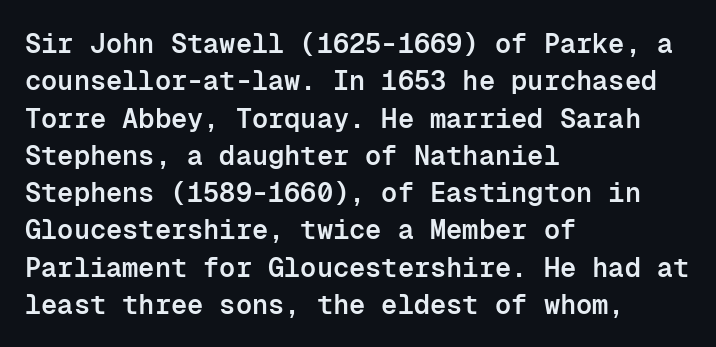
Rendered with straight, roman letterforms. This is moderately heavy type, rendered in semibold. Unmarked baselines from the first word to the last. If you measured baseline to baseline, you'd find a middling distance. Each word holds together tightly as a unit, with standard inter-letter gaps. Teacher's note: observe the even left margin — that is flush-left alignment.
